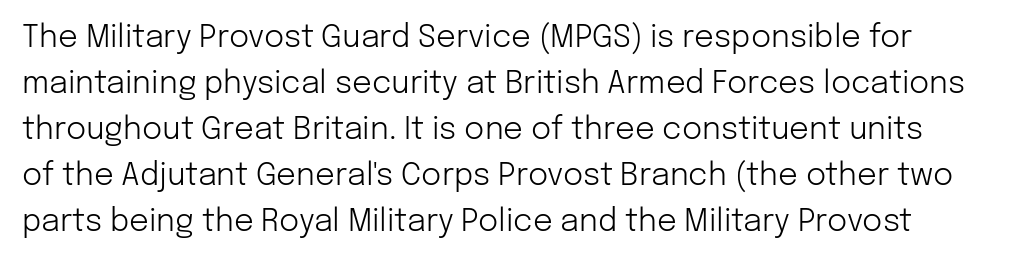
Q: Is the text bold? A: No.
Q: Is the text italic (slanted)? A: No, it is upright.
Q: Is the typeface a serif or a sans-serif typeface? A: Sans-serif.
Q: Is the text underlined? A: No.
Q: Is the spacing between letters normal or unusually wide? A: Normal.
Q: Is the spacing between lines tight, normal or loose? A: Normal.
Q: Width (condensed, normal, or wide)? A: Normal.
Q: Stroke contrast? A: Low.
Q: x-height? A: Medium.
Q: Monospaced? A: No.
